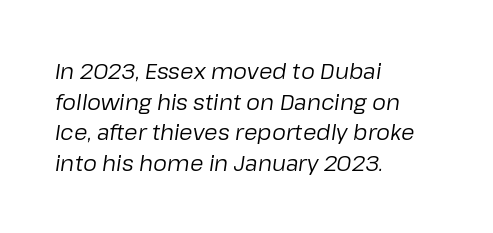
The words here are not underlined. The block of text has a typical density, with ordinary space between rows. The rendering applies a slant to the glyphs. Caption: multi-line text, flush left, ragged right. Inter-character spacing is left at the font's built-in metrics. Weight class: somewhere from thin through regular.
